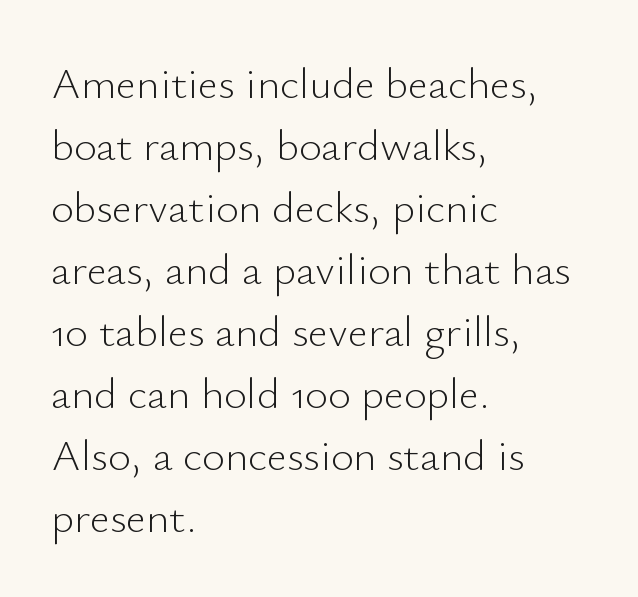
Q: Is the text bold? A: No.
Q: Is the text italic (slanted)? A: No, it is upright.
Q: Is the typeface a serif or a sans-serif typeface? A: Sans-serif.
Q: Is the text underlined? A: No.
Q: How is the paragraph aligned? A: Left-aligned.
Q: Is the spacing between letters normal or unusually wide? A: Normal.
Q: Is the spacing between lines tight, normal or loose? A: Normal.
Q: Width (condensed, normal, or wide)? A: Normal.
Q: Stroke contrast? A: Low.
Q: x-height? A: Small.
Q: Monospaced? A: No.
